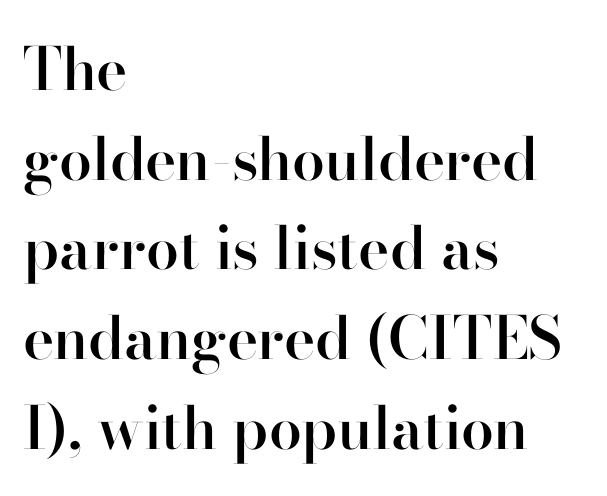
The image shows 59 px semibold serif type, upright; set left-aligned, normal line spacing (1.52x), normal letter spacing, not underlined; high stroke contrast and a small x-height.
